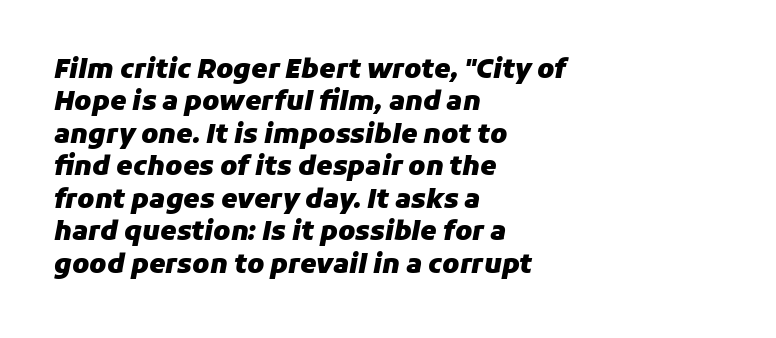
The axis of the letterforms is tilted away from vertical. The paragraph has a hard left edge and a soft right edge. The gaps between neighbouring characters are ordinary and unremarkable. Baseline-to-baseline distance is the conventional proportion of letter height. The passage shown is not underscored anywhere.
